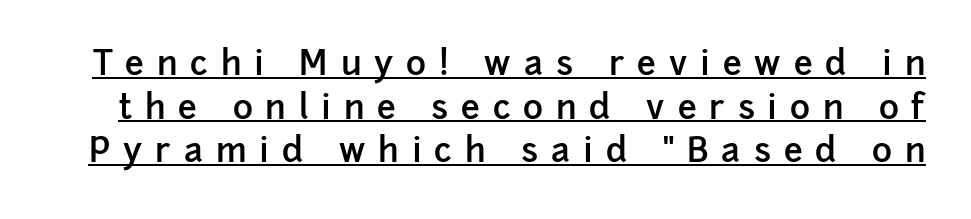
{"serif": "no", "italic": "no", "bold": "semi", "weight": "semibold", "width": "normal", "stroke_contrast": "low", "x_height": "medium", "monospaced": "no", "underline": "yes", "line_spacing": "normal", "line_spacing_ratio": 1.28, "letter_spacing": "wide", "letter_spacing_em": 0.38, "glyph_px": 34}
